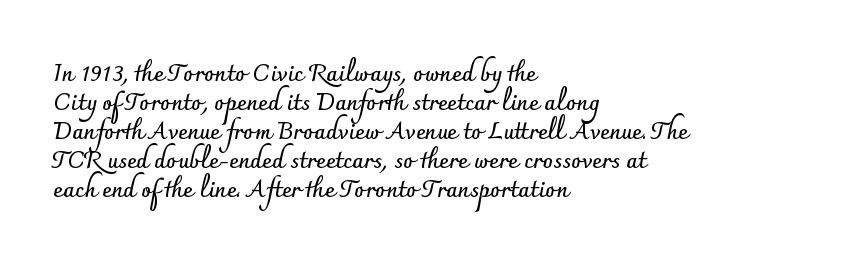
{"bold": "yes", "underline": "no", "align": "left", "line_spacing": "normal", "line_spacing_ratio": 1.26, "letter_spacing": "normal", "letter_spacing_em": 0.0, "glyph_px": 23}
